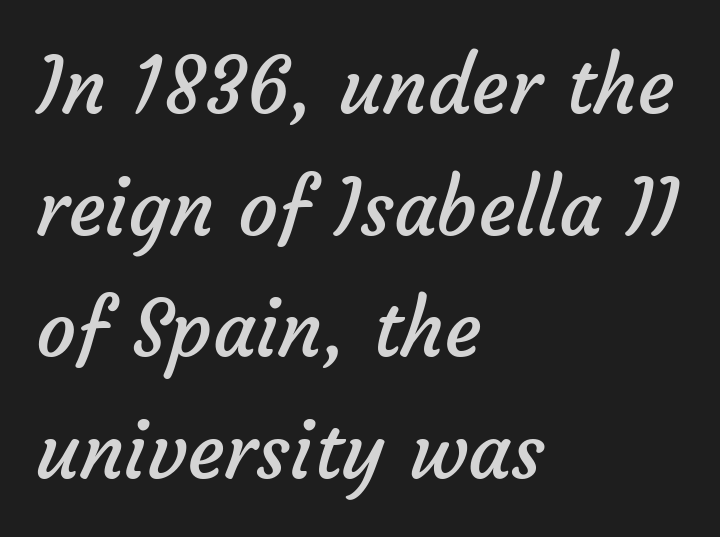
The image shows 79 px regular-weight sans-serif type; set left-aligned, normal line spacing (1.54x), normal letter spacing, not underlined; low stroke contrast and a medium x-height.
